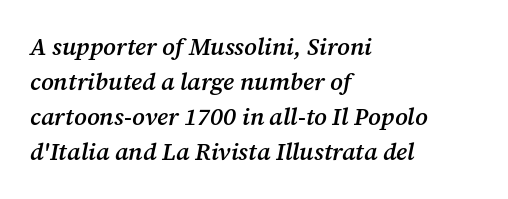
The image shows 24 px text type, italic (leaning right); set left-aligned, normal line spacing (1.46x), normal letter spacing, not underlined.
